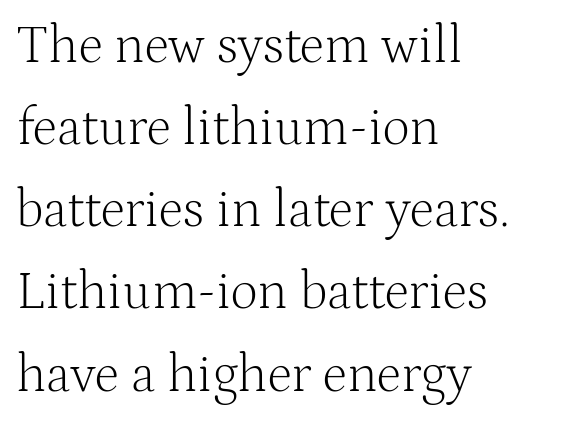
Q: Is the text bold? A: No.
Q: Is the text italic (slanted)? A: No, it is upright.
Q: Is the typeface a serif or a sans-serif typeface? A: Serif.
Q: Is the text underlined? A: No.
Q: How is the paragraph aligned? A: Left-aligned.
Q: Is the spacing between letters normal or unusually wide? A: Normal.
Q: Is the spacing between lines tight, normal or loose? A: Normal.
Q: Width (condensed, normal, or wide)? A: Normal.
Q: Stroke contrast? A: Medium.
Q: x-height? A: Medium.
Q: Monospaced? A: No.
